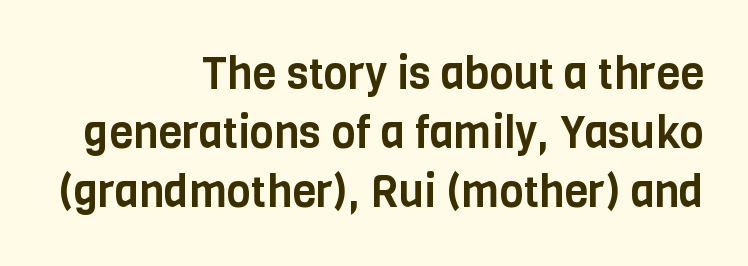
Rows of type keep a routine distance in the vertical direction. This sample uses plain, unmodified letter spacing. The foot of each line stays bare and open. Look at the bottom of the vertical strokes: they stop flat, with no serifs. These lines are rendered in a variable-pitch font. The letters stand straight up with perfectly vertical stems.
